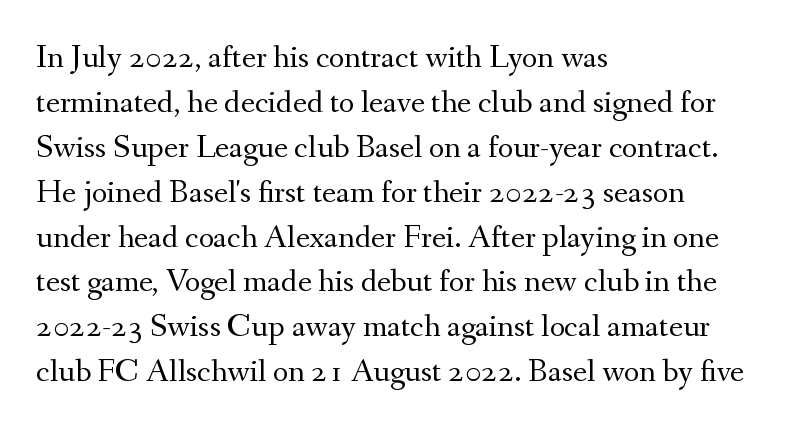
The passage shown stacks its lines at a standard gap. Casual observation: everything's shoved over to the left. What stands out about the letter spacing? Nothing — it is the standard amount. The space beneath each line is pristine and unruled. Do the characters align in a grid? No, the font is proportional. Is this a heavy cut? Hardly; it is regular or lighter.
